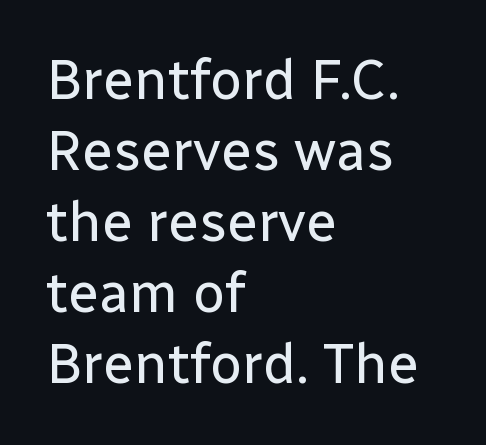
Q: Is the text bold? A: No.
Q: Is the text italic (slanted)? A: No, it is upright.
Q: Is the typeface a serif or a sans-serif typeface? A: Sans-serif.
Q: Is the text underlined? A: No.
Q: How is the paragraph aligned? A: Left-aligned.
Q: Is the spacing between letters normal or unusually wide? A: Normal.
Q: Is the spacing between lines tight, normal or loose? A: Normal.
Q: Width (condensed, normal, or wide)? A: Normal.
Q: Stroke contrast? A: Low.
Q: x-height? A: Medium.
Q: Monospaced? A: No.
